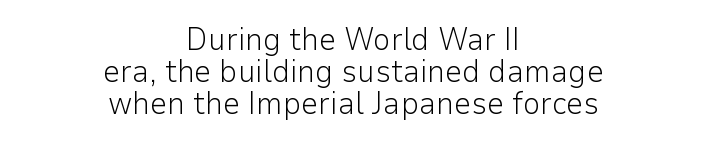
{"serif": "no", "italic": "no", "bold": "no", "weight": "light", "width": "normal", "stroke_contrast": "low", "x_height": "medium", "monospaced": "no", "underline": "no", "align": "center", "line_spacing": "tight", "line_spacing_ratio": 1.03, "letter_spacing": "normal", "letter_spacing_em": 0.0, "glyph_px": 31}
